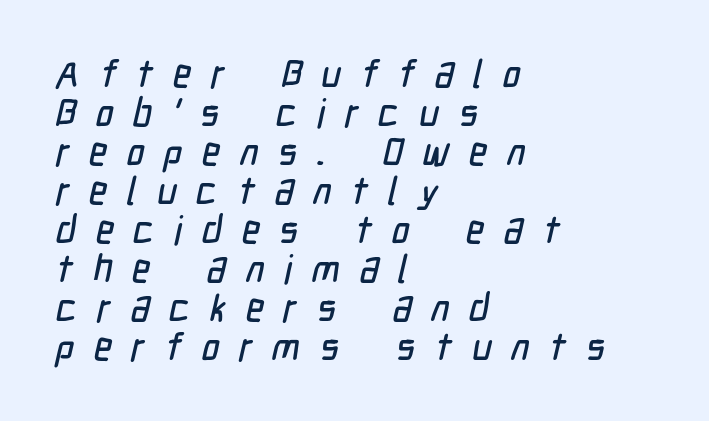
The image shows 39 px condensed sans-serif type; set left-aligned, tight line spacing (1.0x), unusually wide letter spacing (+0.5 em), not underlined; low stroke contrast and a medium x-height.
